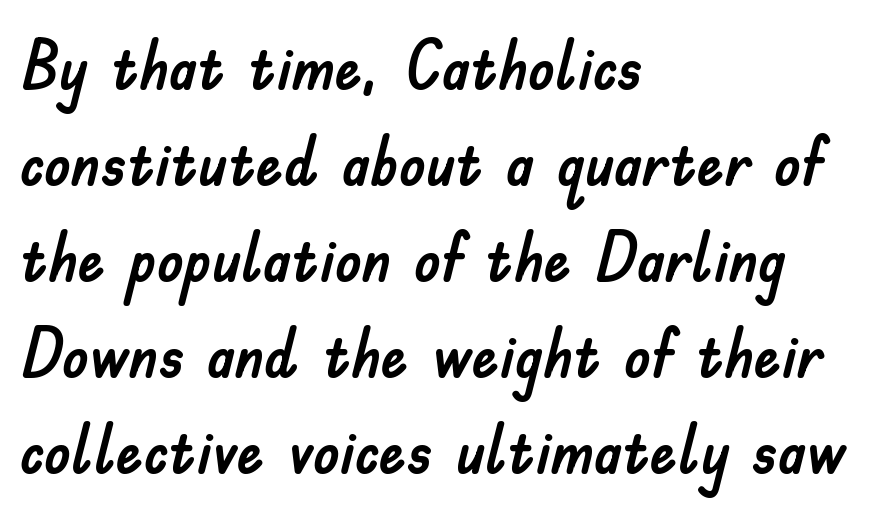
Q: Is the text italic (slanted)? A: Yes.
Q: Is the typeface a serif or a sans-serif typeface? A: Sans-serif.
Q: Is the text underlined? A: No.
Q: How is the paragraph aligned? A: Left-aligned.
Q: Is the spacing between letters normal or unusually wide? A: Normal.
Q: Is the spacing between lines tight, normal or loose? A: Normal.
Q: Width (condensed, normal, or wide)? A: Normal.
Q: Stroke contrast? A: Low.
Q: x-height? A: Small.
Q: Monospaced? A: No.
